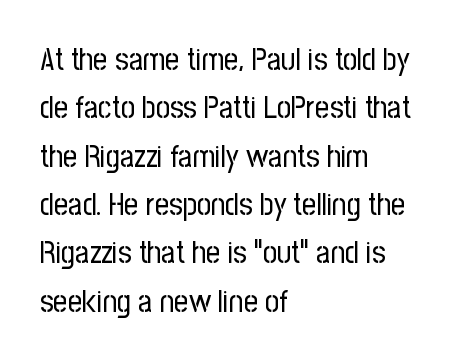
Q: Is the text bold? A: No.
Q: Is the text italic (slanted)? A: No, it is upright.
Q: Is the typeface a serif or a sans-serif typeface? A: Sans-serif.
Q: Is the text underlined? A: No.
Q: How is the paragraph aligned? A: Left-aligned.
Q: Is the spacing between letters normal or unusually wide? A: Normal.
Q: Is the spacing between lines tight, normal or loose? A: Normal.
Q: Width (condensed, normal, or wide)? A: Condensed.
Q: Stroke contrast? A: Low.
Q: x-height? A: Medium.
Q: Monospaced? A: No.
